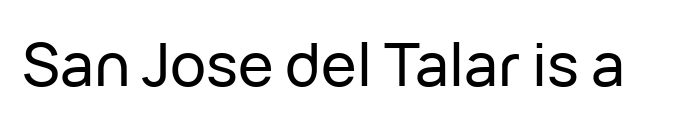
{"serif": "no", "italic": "no", "width": "normal", "stroke_contrast": "low", "x_height": "medium", "monospaced": "no", "underline": "no", "letter_spacing": "normal", "letter_spacing_em": 0.0, "glyph_px": 60}
